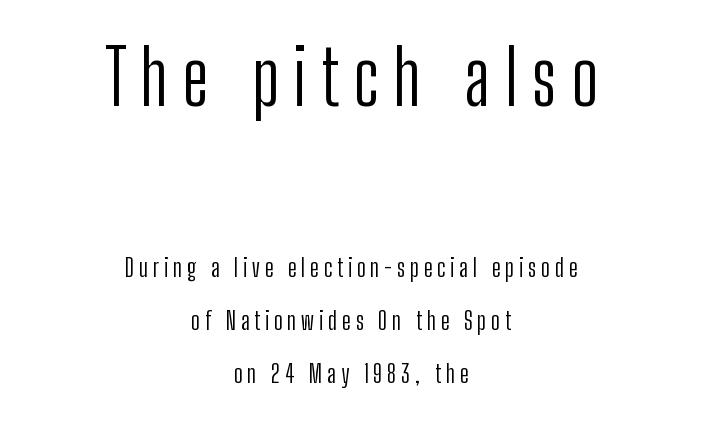
Q: Is the text bold? A: No.
Q: Is the text italic (slanted)? A: No, it is upright.
Q: Is the typeface a serif or a sans-serif typeface? A: Sans-serif.
Q: Is the text underlined? A: No.
Q: How is the paragraph aligned? A: Centered.
Q: Is the spacing between lines tight, normal or loose? A: Loose.
Q: Which block of text is set in a larger size, the first (top) or the second (bottom)? A: The first (top) one.
Q: Width (condensed, normal, or wide)? A: Condensed.
Q: Stroke contrast? A: Low.
Q: x-height? A: Medium.
Q: Monospaced? A: No.
